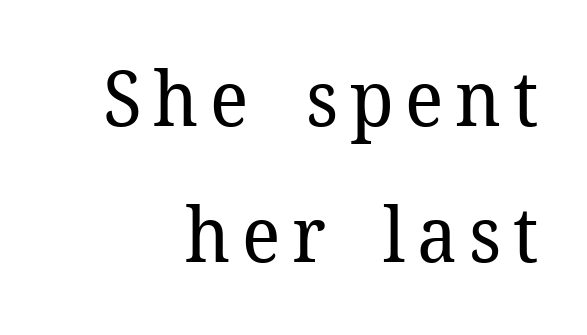
Q: Is the text bold? A: No.
Q: Is the text italic (slanted)? A: No, it is upright.
Q: Is the typeface a serif or a sans-serif typeface? A: Serif.
Q: Is the text underlined? A: No.
Q: How is the paragraph aligned? A: Right-aligned.
Q: Width (condensed, normal, or wide)? A: Normal.
Q: Stroke contrast? A: Low.
Q: x-height? A: Medium.
Q: Monospaced? A: No.
